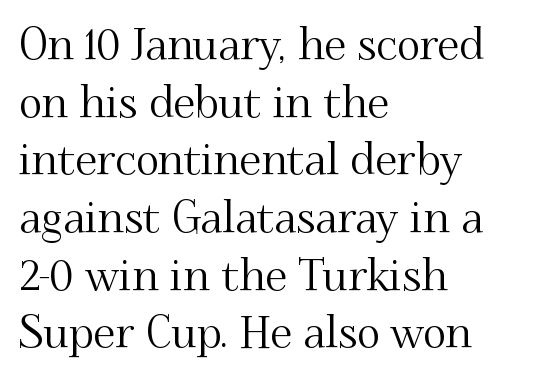
The image shows 44 px serif type, upright; set left-aligned, normal line spacing (1.31x), normal letter spacing, not underlined; medium stroke contrast and a small x-height.
